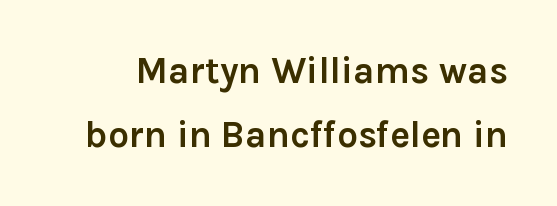
The image shows 37 px semibold sans-serif type, upright; set line spacing 1.72x, normal letter spacing, not underlined; low stroke contrast and a medium x-height.
